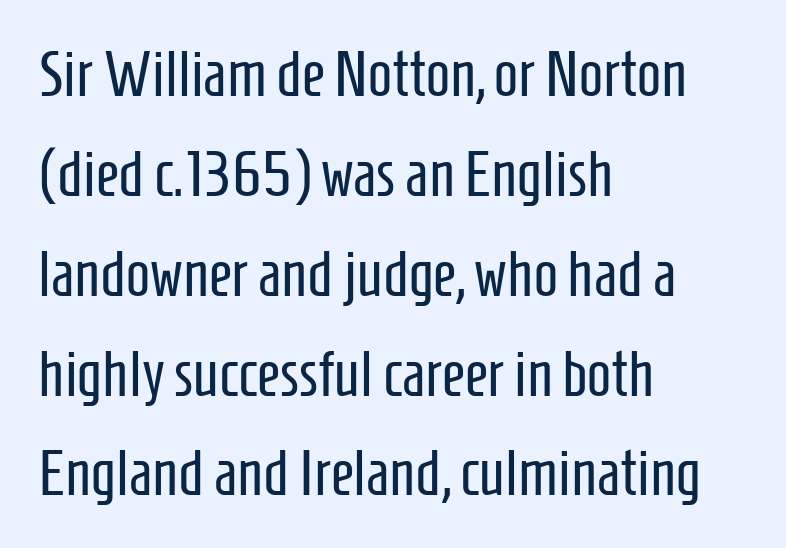
Q: Is the text bold? A: No.
Q: Is the text italic (slanted)? A: No, it is upright.
Q: Is the typeface a serif or a sans-serif typeface? A: Sans-serif.
Q: Is the text underlined? A: No.
Q: How is the paragraph aligned? A: Left-aligned.
Q: Is the spacing between letters normal or unusually wide? A: Normal.
Q: Is the spacing between lines tight, normal or loose? A: Normal.
Q: Width (condensed, normal, or wide)? A: Condensed.
Q: Stroke contrast? A: Low.
Q: x-height? A: Medium.
Q: Monospaced? A: No.
